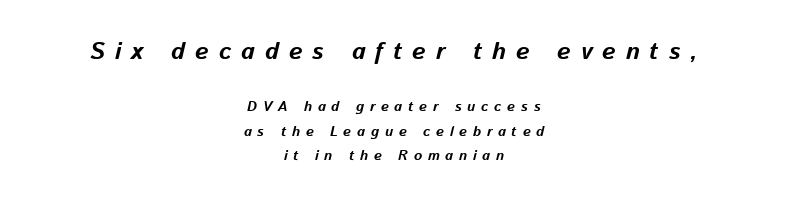
{"italic": "yes", "lean": "right", "slant_degrees": 13, "bold": "yes", "underline": "no", "align": "center", "line_spacing_ratio": 1.72, "letter_spacing": "wide", "letter_spacing_em": 0.41, "larger_block": "first", "size_ratio": 1.71, "glyph_px": 24}
